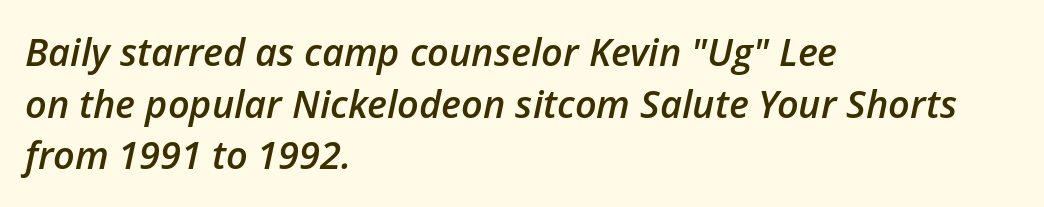
The image shows 38 px semibold type, italic (leaning right); set left-aligned, normal line spacing (1.36x), normal letter spacing, not underlined; low stroke contrast and a medium x-height.
